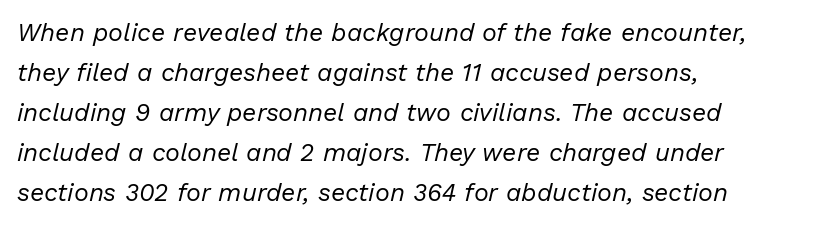
In terms of leading, this rendering sits right in the middle. The letterforms sit at book weight or below. Clear beneath every line of the passage. Each line starts at the same left margin while the right side varies. There's an unmistakable incline to the writing here. The gaps between neighbouring characters are ordinary and unremarkable.
